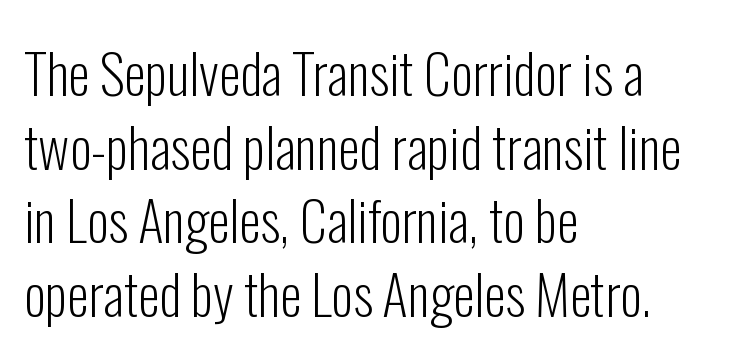
{"serif": "no", "italic": "no", "bold": "no", "weight": "light", "width": "condensed", "stroke_contrast": "low", "x_height": "medium", "monospaced": "no", "underline": "no", "align": "left", "line_spacing": "normal", "line_spacing_ratio": 1.34, "letter_spacing": "normal", "letter_spacing_em": 0.0, "glyph_px": 55}
